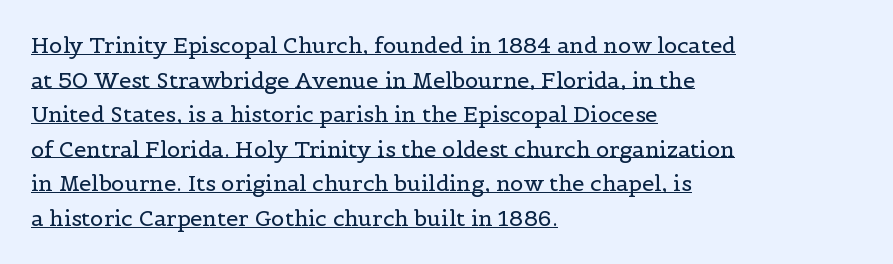
Summary of weight: not heavy and not bold. No italicization has been applied; the sample stays upright. The gaps between neighbouring characters are ordinary and unremarkable. What's the leading like? Ordinary, nothing unusual. A rule runs beneath these lines of type. Reading down the block, your eye returns to a fixed left position each line.
